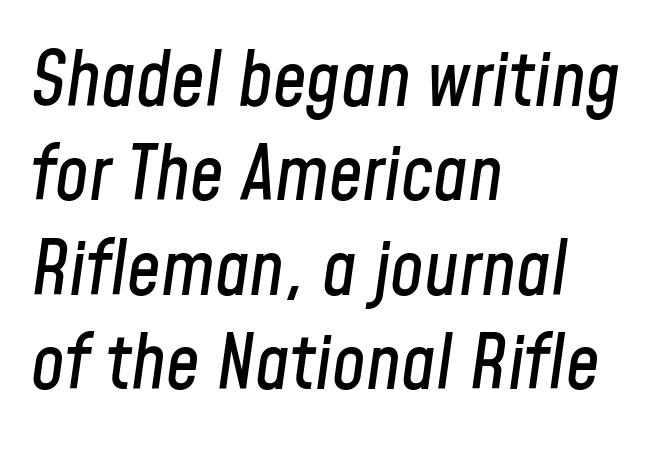
Q: Is the text italic (slanted)? A: Yes, it leans right by about 8 degrees.
Q: Is the text underlined? A: No.
Q: How is the paragraph aligned? A: Left-aligned.
Q: Is the spacing between letters normal or unusually wide? A: Normal.
Q: Is the spacing between lines tight, normal or loose? A: Normal.
Q: Width (condensed, normal, or wide)? A: Condensed.
Q: Stroke contrast? A: Low.
Q: x-height? A: Medium.
Q: Monospaced? A: No.
